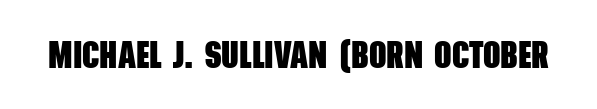
The characters display no serif detailing; their extremities are plain. Each letter keeps its own natural width here, so spacing adapts to shape. Descender tails drop into unmarked territory. Weight check: bold — yes, fully. The rendering keeps characters at their native spacing.
